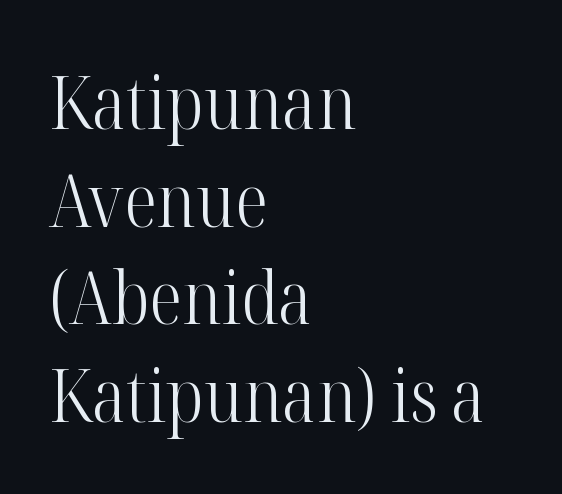
The image shows 74 px light, condensed serif type, upright; set left-aligned, normal line spacing (1.32x), normal letter spacing, not underlined; high stroke contrast and a medium x-height.
